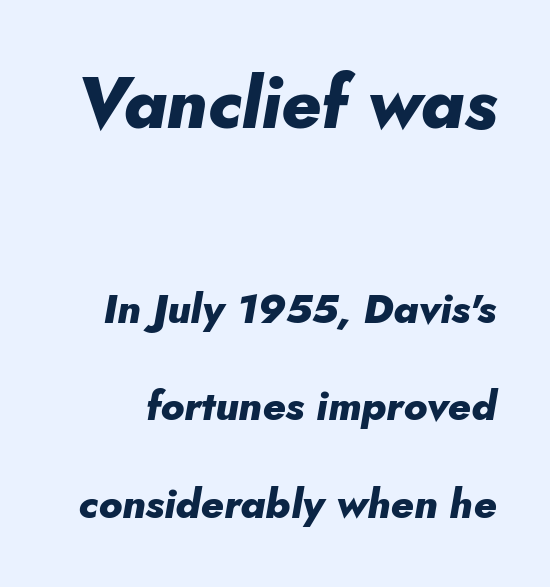
Q: Is the text bold? A: Yes.
Q: Is the text italic (slanted)? A: Yes, it leans right by about 10 degrees.
Q: Is the text underlined? A: No.
Q: Is the spacing between letters normal or unusually wide? A: Normal.
Q: Is the spacing between lines tight, normal or loose? A: Loose.
Q: Which block of text is set in a larger size, the first (top) or the second (bottom)? A: The first (top) one.
Q: Width (condensed, normal, or wide)? A: Normal.
Q: Stroke contrast? A: Low.
Q: x-height? A: Small.
Q: Monospaced? A: No.
